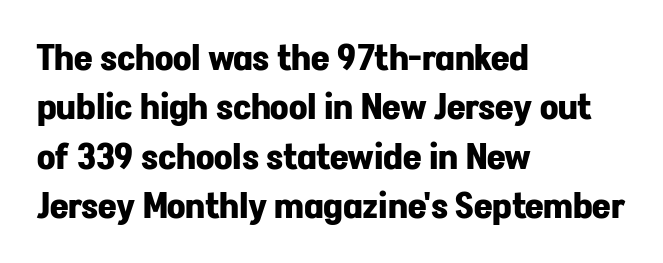
Q: Is the text bold? A: Yes.
Q: Is the text italic (slanted)? A: No, it is upright.
Q: Is the typeface a serif or a sans-serif typeface? A: Sans-serif.
Q: Is the text underlined? A: No.
Q: How is the paragraph aligned? A: Left-aligned.
Q: Is the spacing between letters normal or unusually wide? A: Normal.
Q: Is the spacing between lines tight, normal or loose? A: Normal.
Q: Width (condensed, normal, or wide)? A: Normal.
Q: Stroke contrast? A: Low.
Q: x-height? A: Medium.
Q: Monospaced? A: No.
